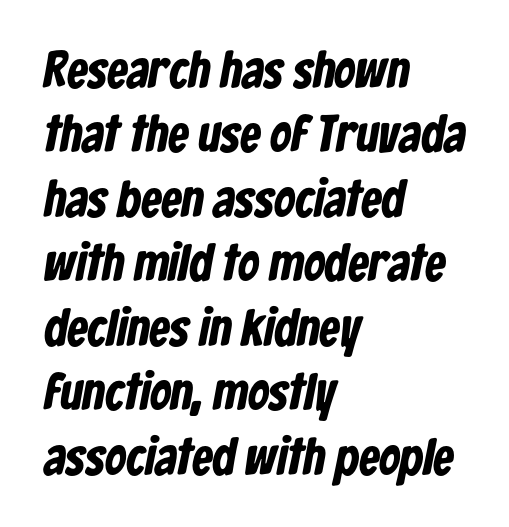
{"serif": "no", "bold": "yes", "weight": "bold", "width": "condensed", "stroke_contrast": "low", "x_height": "medium", "monospaced": "no", "underline": "no", "align": "left", "line_spacing_ratio": 1.24, "letter_spacing": "normal", "letter_spacing_em": 0.0, "glyph_px": 52}
